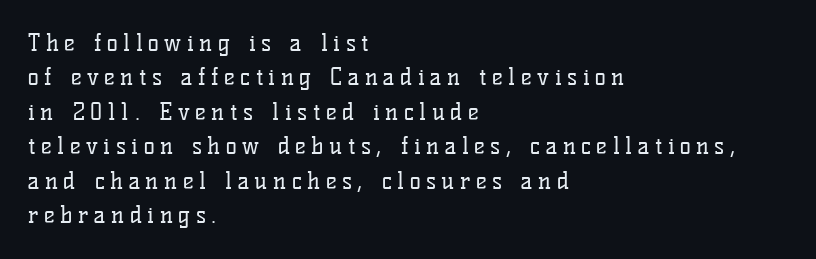
The image shows 23 px text type, upright; set left-aligned, normal line spacing (1.5x), unusually wide letter spacing (+0.24 em), not underlined.
